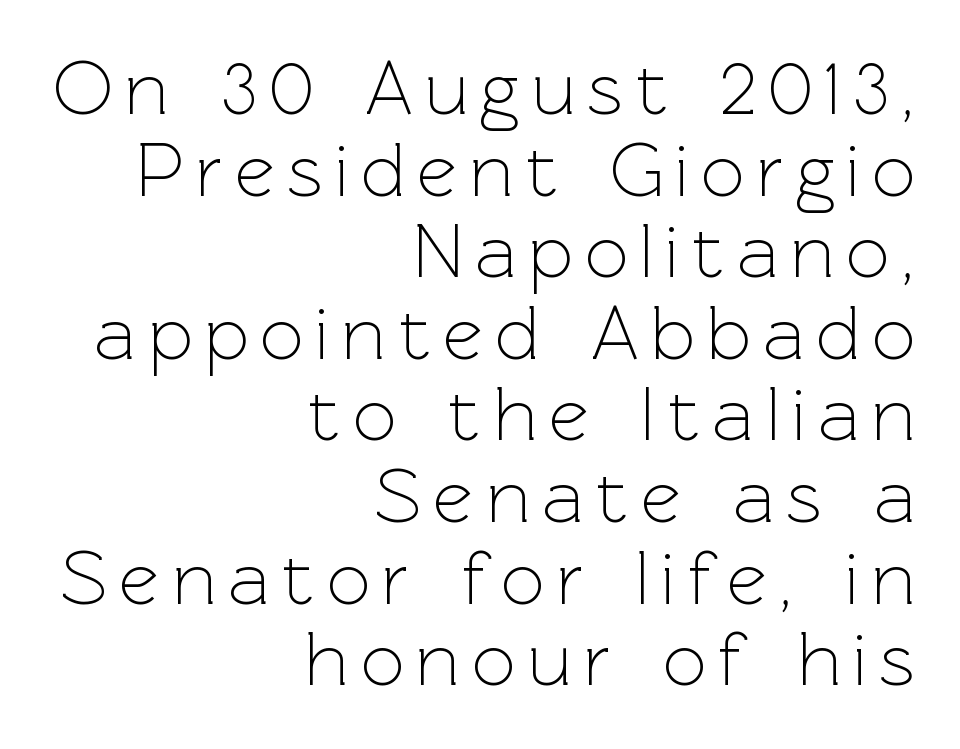
The image shows 77 px light sans-serif type, upright; set right-aligned, tight line spacing (1.06x), not underlined; a medium x-height.
